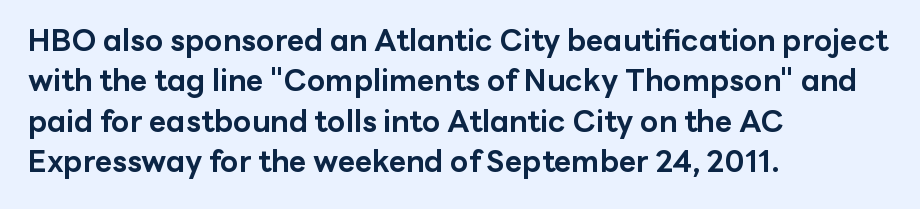
The image shows 30 px bold sans-serif type, upright; set left-aligned, normal line spacing (1.35x), normal letter spacing, not underlined; low stroke contrast and a medium x-height.
